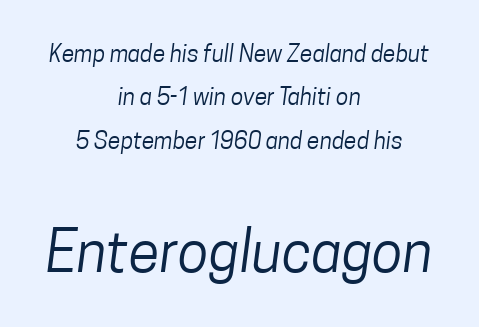
This is not heavy type; no bold has been used. A clean baseline with only descenders dipping below it. The letters advance in unequal steps, a hallmark of proportional type. This sample uses a sans-serif face. Caption: multi-line text, centered on the measure. Two sizes are in play, and the larger belongs to the second block.
